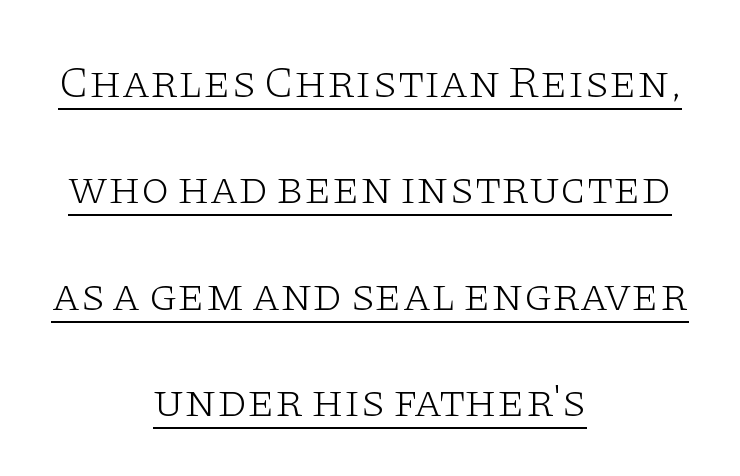
The image shows 46 px light, wide serif type, upright; set centered, loose line spacing (2.31x), normal letter spacing, underlined; low stroke contrast and a large x-height.
